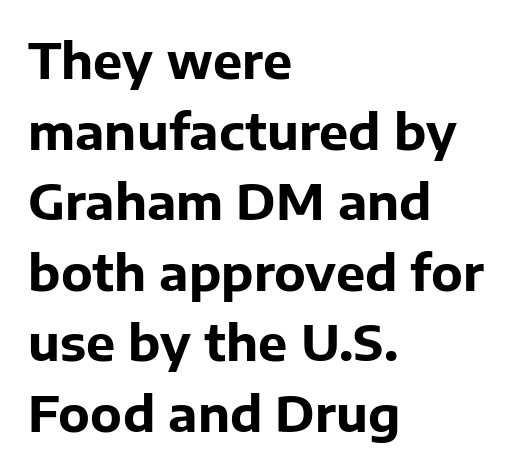
{"serif": "no", "italic": "no", "bold": "yes", "weight": "bold", "width": "normal", "stroke_contrast": "low", "x_height": "medium", "monospaced": "no", "underline": "no", "align": "left", "line_spacing": "normal", "line_spacing_ratio": 1.44, "letter_spacing": "normal", "letter_spacing_em": 0.0, "glyph_px": 49}
